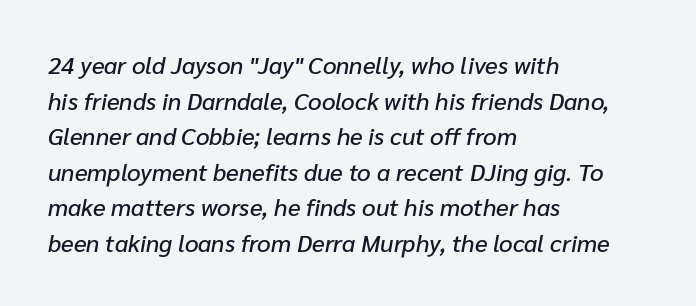
Slanted lettering throughout. Only glyphs here, with clear space below each row. If you drew a ruler down the left edge, every line would touch it. Characters follow at the spacing the type designer built in. Baseline-to-baseline distance is the conventional proportion of letter height.
